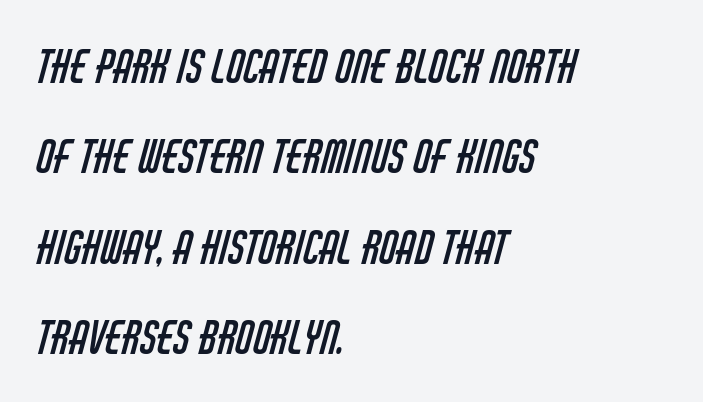
The image shows 45 px regular-weight, condensed sans-serif type; set left-aligned, loose line spacing (2.01x), normal letter spacing, not underlined; low stroke contrast and a large x-height.
